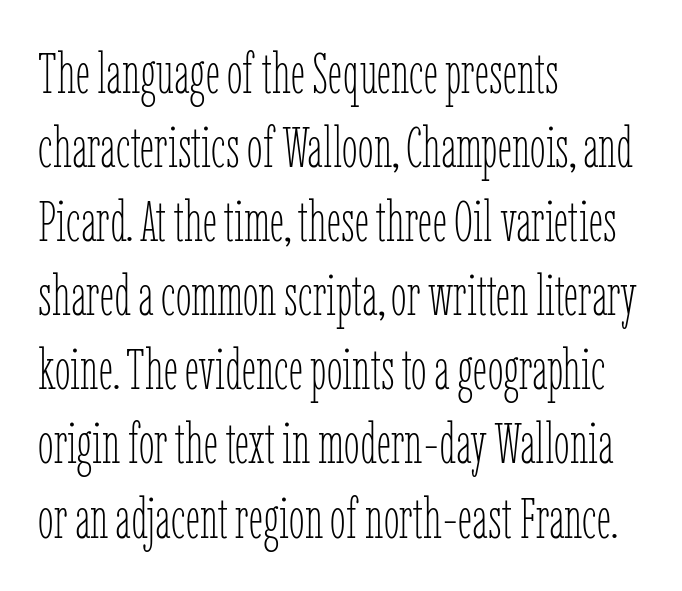
Q: Is the text bold? A: No.
Q: Is the text italic (slanted)? A: No, it is upright.
Q: Is the text underlined? A: No.
Q: How is the paragraph aligned? A: Left-aligned.
Q: Is the spacing between letters normal or unusually wide? A: Normal.
Q: Is the spacing between lines tight, normal or loose? A: Normal.
Q: Width (condensed, normal, or wide)? A: Condensed.
Q: Stroke contrast? A: Low.
Q: x-height? A: Medium.
Q: Monospaced? A: No.
